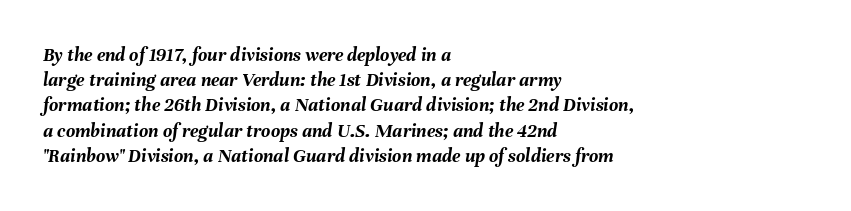
Q: Is the text bold? A: Yes.
Q: Is the text italic (slanted)? A: Yes, it leans right by about 8 degrees.
Q: Is the text underlined? A: No.
Q: How is the paragraph aligned? A: Left-aligned.
Q: Is the spacing between letters normal or unusually wide? A: Normal.
Q: Is the spacing between lines tight, normal or loose? A: Normal.
